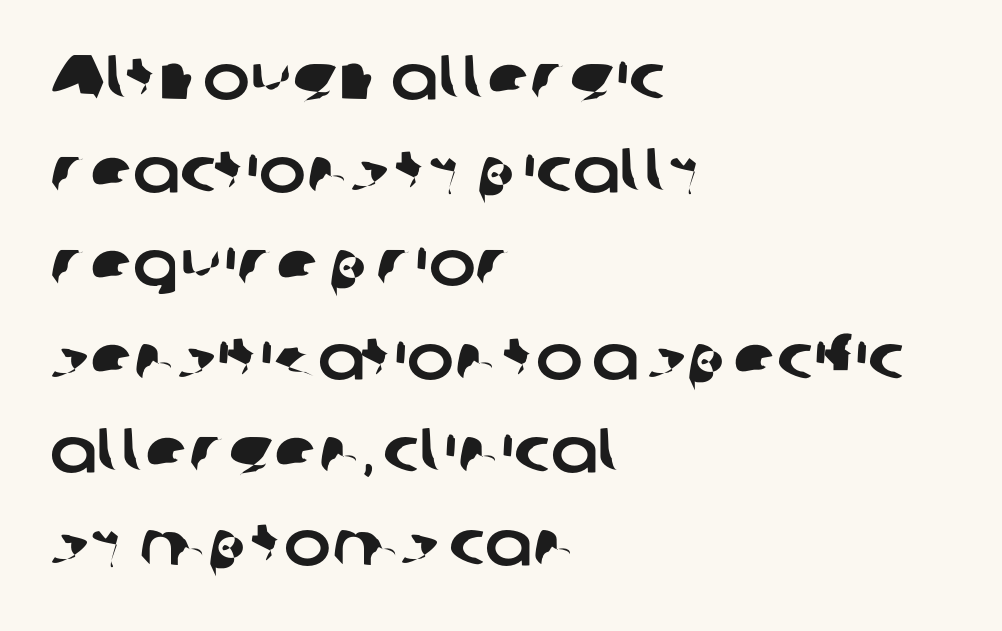
The letterforms sit shoulder to shoulder at normal distance. Rows of type keep a routine distance in the vertical direction. Decoration check: the copy has no underline. What kind of face is this? One without serifs — a sans. Each letter keeps its own natural width here, so spacing adapts to shape. Is the block centered? No — it sits flush against the left margin.
